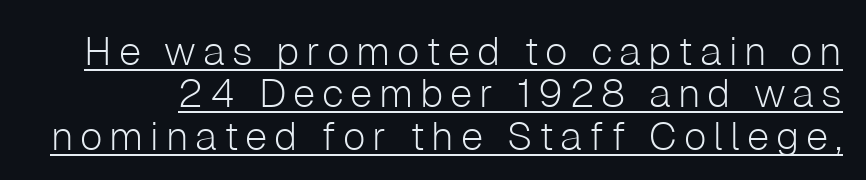
Q: Is the text bold? A: No.
Q: Is the text italic (slanted)? A: No, it is upright.
Q: Is the typeface a serif or a sans-serif typeface? A: Sans-serif.
Q: Is the text underlined? A: Yes.
Q: Is the spacing between lines tight, normal or loose? A: Tight.
Q: Width (condensed, normal, or wide)? A: Normal.
Q: Stroke contrast? A: Low.
Q: x-height? A: Medium.
Q: Monospaced? A: No.
